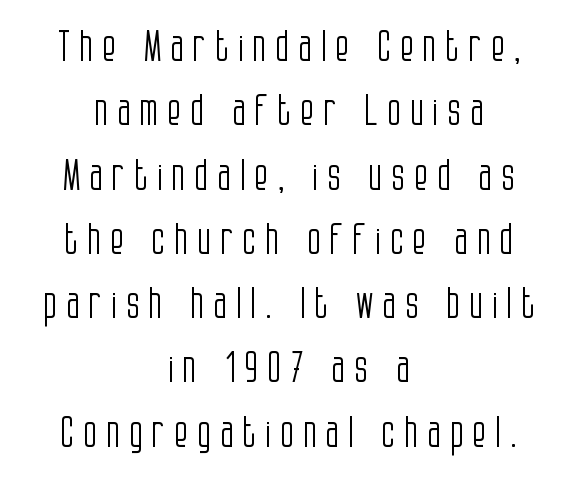
Q: Is the text bold? A: No.
Q: Is the text italic (slanted)? A: No, it is upright.
Q: Is the typeface a serif or a sans-serif typeface? A: Sans-serif.
Q: Is the text underlined? A: No.
Q: How is the paragraph aligned? A: Centered.
Q: Is the spacing between letters normal or unusually wide? A: Unusually wide.
Q: Is the spacing between lines tight, normal or loose? A: Normal.
Q: Width (condensed, normal, or wide)? A: Condensed.
Q: Stroke contrast? A: Low.
Q: x-height? A: Large.
Q: Monospaced? A: No.
